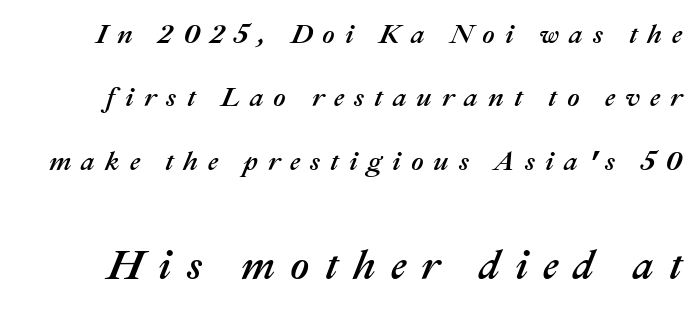
The face used here appears at its bigger size in the lower chunk. Does the lettering tilt? It does — this is italic. These lines are rendered in a variable-pitch font. A typesetter would call this heavily tracked-out type.
